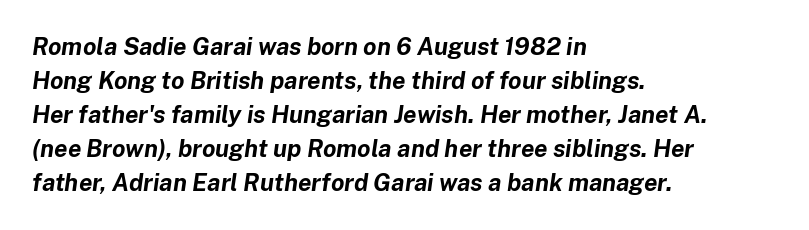
{"italic": "yes", "lean": "right", "slant_degrees": 8, "bold": "yes", "underline": "no", "align": "left", "line_spacing": "normal", "line_spacing_ratio": 1.42, "letter_spacing": "normal", "letter_spacing_em": 0.0, "glyph_px": 24}
